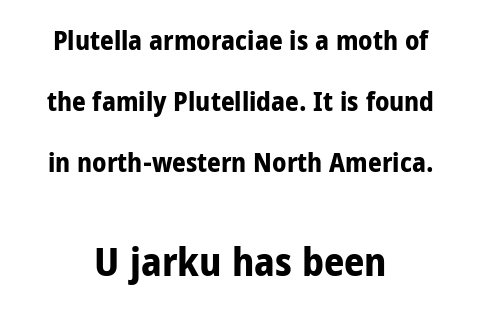
Q: Is the text bold? A: Yes.
Q: Is the text italic (slanted)? A: No, it is upright.
Q: Is the typeface a serif or a sans-serif typeface? A: Sans-serif.
Q: Is the text underlined? A: No.
Q: How is the paragraph aligned? A: Centered.
Q: Is the spacing between letters normal or unusually wide? A: Normal.
Q: Is the spacing between lines tight, normal or loose? A: Loose.
Q: Which block of text is set in a larger size, the first (top) or the second (bottom)? A: The second (bottom) one.
Q: Width (condensed, normal, or wide)? A: Normal.
Q: Stroke contrast? A: Low.
Q: x-height? A: Medium.
Q: Monospaced? A: No.
